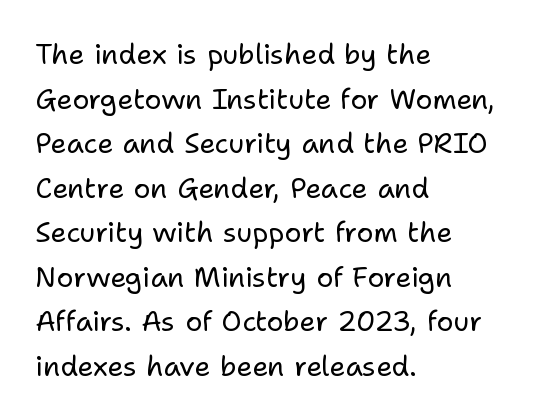
The image shows 28 px regular-weight sans-serif type, upright; set left-aligned, normal line spacing (1.59x), normal letter spacing, not underlined; low stroke contrast and a medium x-height.
